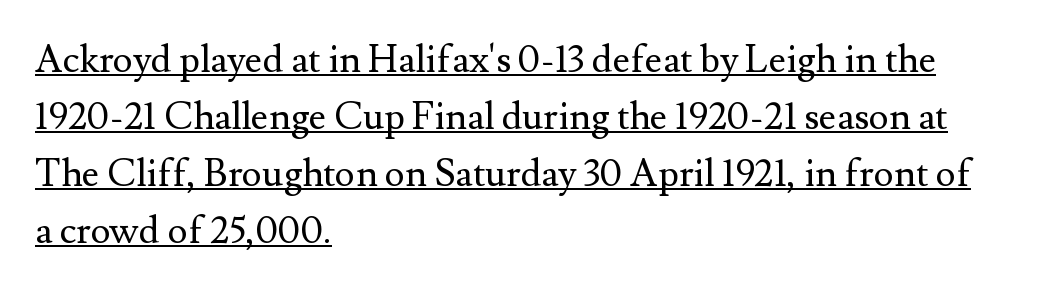
{"serif": "yes", "italic": "no", "bold": "no", "weight": "regular", "width": "normal", "stroke_contrast": "medium", "x_height": "small", "monospaced": "no", "underline": "yes", "align": "left", "line_spacing": "normal", "line_spacing_ratio": 1.5, "letter_spacing": "normal", "letter_spacing_em": 0.0, "glyph_px": 38}
